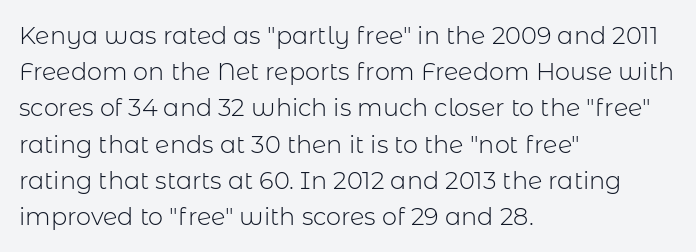
The image shows 24 px text type, upright; set left-aligned, normal line spacing (1.51x), normal letter spacing, not underlined.
